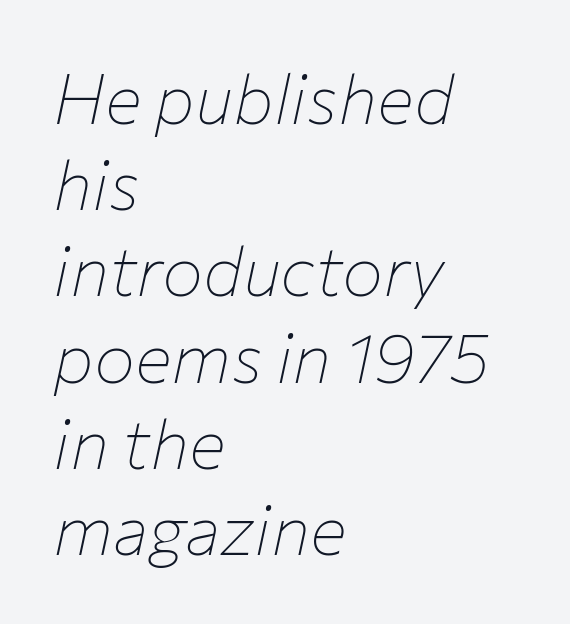
Q: Is the text bold? A: No.
Q: Is the text italic (slanted)? A: Yes, it leans right by about 12 degrees.
Q: Is the text underlined? A: No.
Q: How is the paragraph aligned? A: Left-aligned.
Q: Is the spacing between letters normal or unusually wide? A: Normal.
Q: Is the spacing between lines tight, normal or loose? A: Normal.
Q: Width (condensed, normal, or wide)? A: Normal.
Q: Stroke contrast? A: Low.
Q: x-height? A: Medium.
Q: Monospaced? A: No.
